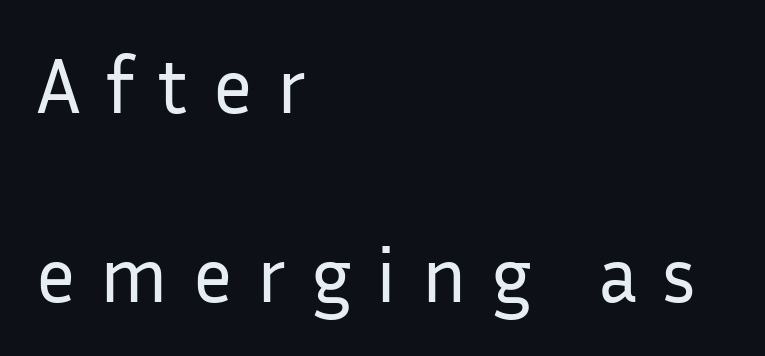
The image shows 78 px regular-weight sans-serif type, upright; set left-aligned, loose line spacing (2.42x), unusually wide letter spacing (+0.32 em), not underlined; low stroke contrast and a medium x-height.
